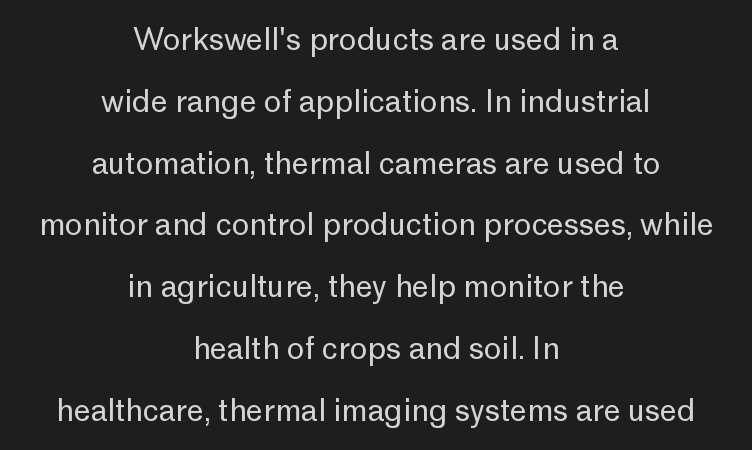
Q: Is the text bold? A: No.
Q: Is the text italic (slanted)? A: No, it is upright.
Q: Is the typeface a serif or a sans-serif typeface? A: Sans-serif.
Q: Is the text underlined? A: No.
Q: How is the paragraph aligned? A: Centered.
Q: Is the spacing between letters normal or unusually wide? A: Normal.
Q: Is the spacing between lines tight, normal or loose? A: Loose.
Q: Width (condensed, normal, or wide)? A: Normal.
Q: Stroke contrast? A: Low.
Q: x-height? A: Medium.
Q: Monospaced? A: No.
